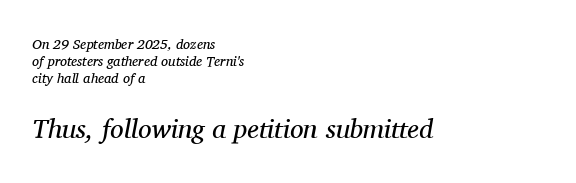
The following chunk of copy outweighs the initial chunk in type size. The ragged edge is on the right, which tells us the setting is flush left. Spacing between characters is what you'd get straight out of the box. Italic: yes, the glyphs are oblique.
